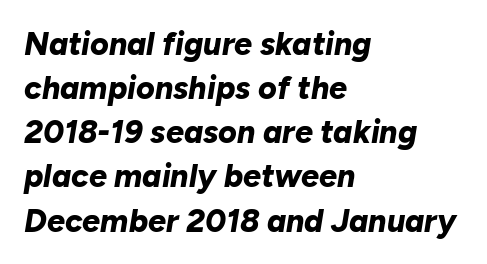
{"italic": "yes", "lean": "right", "slant_degrees": 10, "bold": "yes", "weight": "bold", "width": "normal", "stroke_contrast": "low", "x_height": "medium", "monospaced": "no", "underline": "no", "align": "left", "line_spacing": "normal", "line_spacing_ratio": 1.38, "letter_spacing": "normal", "letter_spacing_em": 0.0, "glyph_px": 32}
